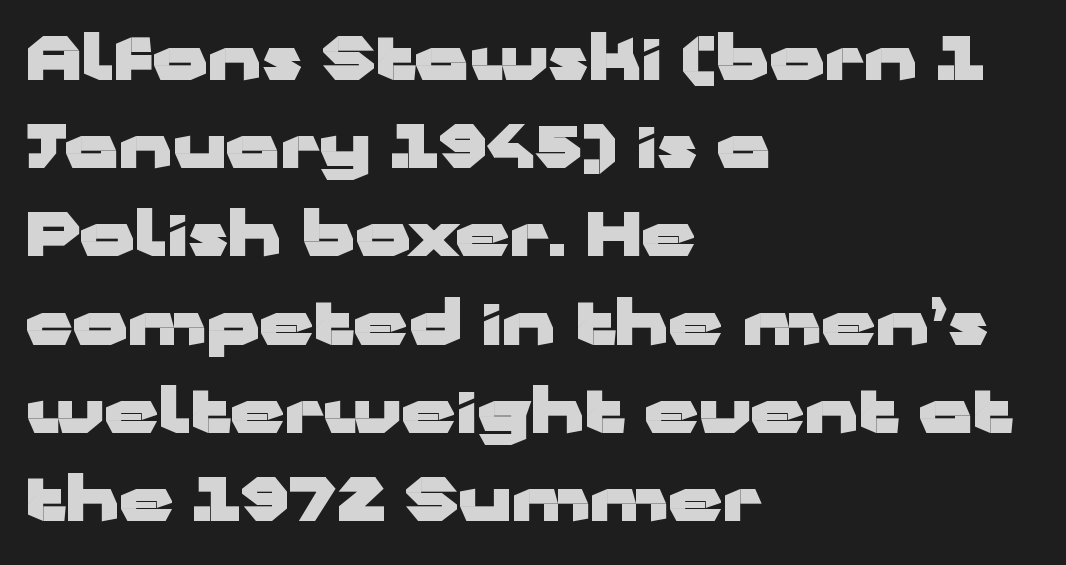
Q: Is the text bold? A: Yes.
Q: Is the text italic (slanted)? A: No, it is upright.
Q: Is the typeface a serif or a sans-serif typeface? A: Sans-serif.
Q: Is the text underlined? A: No.
Q: How is the paragraph aligned? A: Left-aligned.
Q: Is the spacing between letters normal or unusually wide? A: Normal.
Q: Is the spacing between lines tight, normal or loose? A: Normal.
Q: Width (condensed, normal, or wide)? A: Wide.
Q: Stroke contrast? A: Low.
Q: x-height? A: Medium.
Q: Monospaced? A: No.
